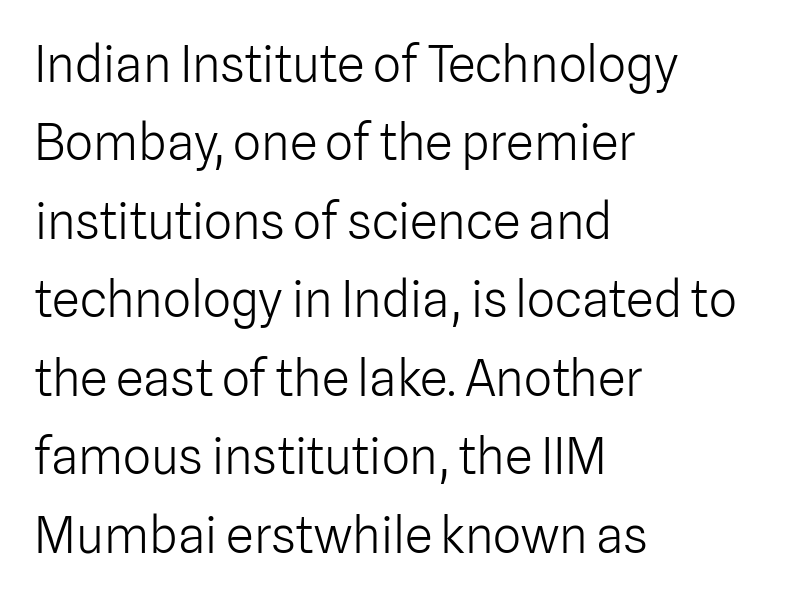
{"serif": "no", "italic": "no", "bold": "no", "weight": "light", "width": "normal", "stroke_contrast": "low", "x_height": "medium", "monospaced": "no", "underline": "no", "align": "left", "line_spacing": "normal", "line_spacing_ratio": 1.57, "letter_spacing": "normal", "letter_spacing_em": 0.0, "glyph_px": 50}
